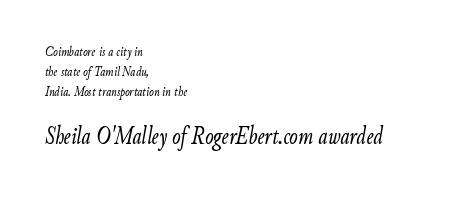
{"italic": "yes", "lean": "right", "slant_degrees": 9, "bold": "no", "underline": "no", "align": "left", "line_spacing": "normal", "line_spacing_ratio": 1.44, "letter_spacing": "normal", "letter_spacing_em": 0.0, "larger_block": "second", "size_ratio": 1.79, "glyph_px": 25}
